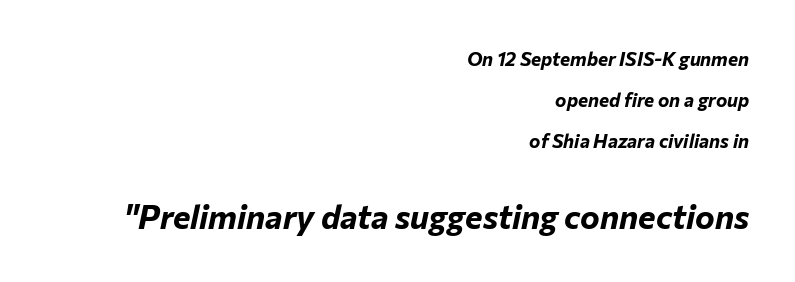
Q: Is the text bold? A: Yes.
Q: Is the text italic (slanted)? A: Yes, it leans right by about 12 degrees.
Q: Is the text underlined? A: No.
Q: How is the paragraph aligned? A: Right-aligned.
Q: Is the spacing between letters normal or unusually wide? A: Normal.
Q: Is the spacing between lines tight, normal or loose? A: Loose.
Q: Which block of text is set in a larger size, the first (top) or the second (bottom)? A: The second (bottom) one.
Q: Width (condensed, normal, or wide)? A: Normal.
Q: Stroke contrast? A: Low.
Q: x-height? A: Medium.
Q: Monospaced? A: No.
